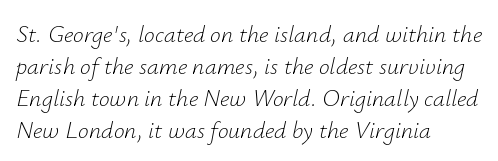
Q: Is the text bold? A: No.
Q: Is the text italic (slanted)? A: Yes, it leans right by about 12 degrees.
Q: Is the text underlined? A: No.
Q: How is the paragraph aligned? A: Left-aligned.
Q: Is the spacing between letters normal or unusually wide? A: Normal.
Q: Is the spacing between lines tight, normal or loose? A: Normal.
